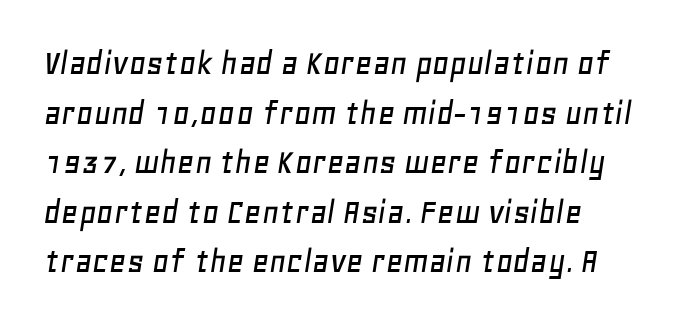
{"italic": "yes", "lean": "right", "slant_degrees": 11, "width": "normal", "stroke_contrast": "low", "x_height": "large", "monospaced": "no", "underline": "no", "line_spacing": "normal", "line_spacing_ratio": 1.34, "letter_spacing": "normal", "letter_spacing_em": 0.0, "glyph_px": 37}
